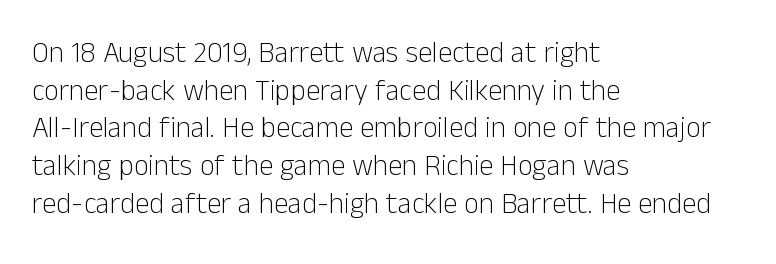
The image shows 29 px light sans-serif type, upright; set left-aligned, normal line spacing (1.3x), normal letter spacing, not underlined; low stroke contrast and a medium x-height.
